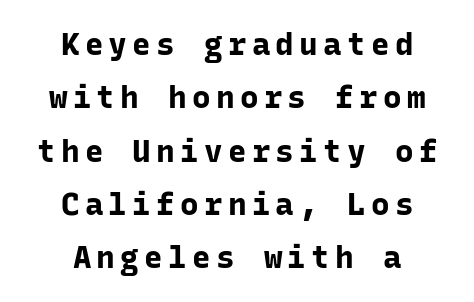
Q: Is the text bold? A: Yes.
Q: Is the text italic (slanted)? A: No, it is upright.
Q: Is the typeface a serif or a sans-serif typeface? A: Sans-serif.
Q: Is the text underlined? A: No.
Q: How is the paragraph aligned? A: Centered.
Q: Width (condensed, normal, or wide)? A: Normal.
Q: Stroke contrast? A: Low.
Q: x-height? A: Medium.
Q: Monospaced? A: Yes.
